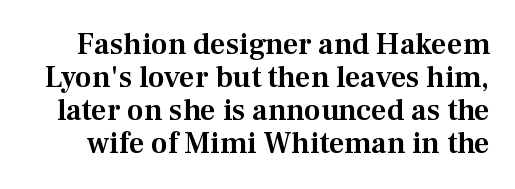
What's the leading like? Squeezed, with rows nearly overlapping. Tall strokes in this sample are plumb rather than angled. Note the varied advance widths — an 'i' is clearly narrower than an 'm'. A typesetter would call this zero additional tracking. These lines are composed in type with serifs. Check the space under the baseline: it is left empty.
